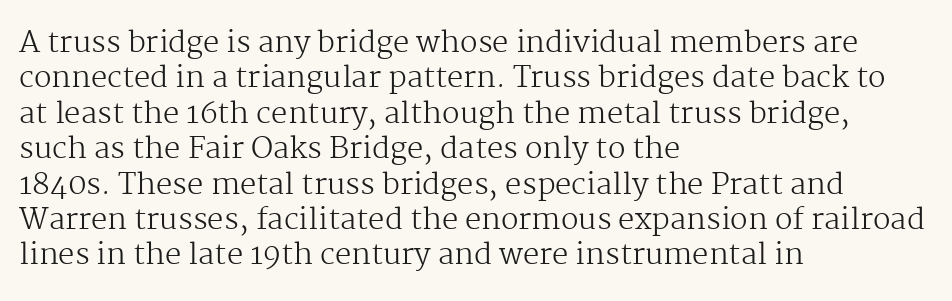
{"serif": "yes", "italic": "no", "bold": "no", "weight": "regular", "width": "normal", "stroke_contrast": "medium", "x_height": "medium", "monospaced": "no", "underline": "no", "align": "left", "line_spacing_ratio": 1.22, "letter_spacing": "normal", "letter_spacing_em": 0.0, "glyph_px": 29}
